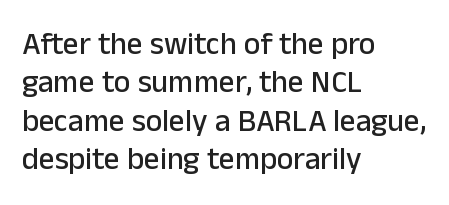
{"serif": "no", "italic": "no", "width": "normal", "stroke_contrast": "low", "x_height": "medium", "monospaced": "no", "underline": "no", "align": "left", "line_spacing_ratio": 1.24, "letter_spacing": "normal", "letter_spacing_em": 0.0, "glyph_px": 31}
